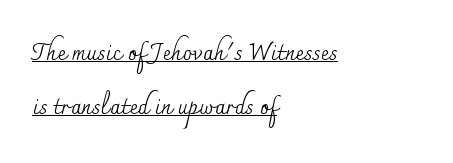
Q: Is the text bold? A: No.
Q: Is the text italic (slanted)? A: Yes.
Q: Is the text underlined? A: Yes.
Q: How is the paragraph aligned? A: Left-aligned.
Q: Is the spacing between letters normal or unusually wide? A: Normal.
Q: Is the spacing between lines tight, normal or loose? A: Loose.
